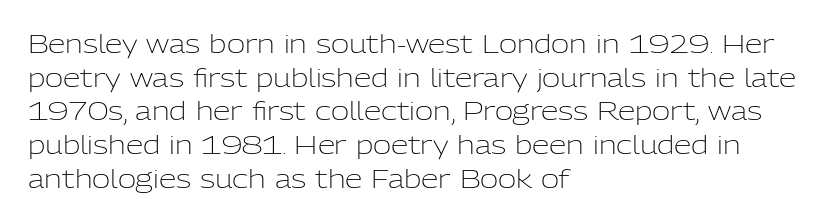
The image shows 25 px text type, upright; set left-aligned, normal line spacing (1.35x), normal letter spacing, not underlined.
